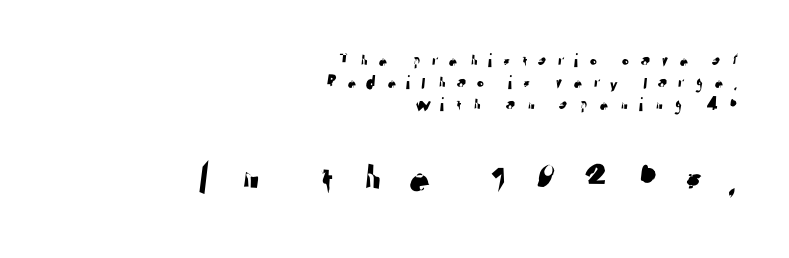
Q: Is the typeface a serif or a sans-serif typeface? A: Sans-serif.
Q: Is the text underlined? A: No.
Q: How is the paragraph aligned? A: Right-aligned.
Q: Is the spacing between letters normal or unusually wide? A: Unusually wide.
Q: Is the spacing between lines tight, normal or loose? A: Tight.
Q: Which block of text is set in a larger size, the first (top) or the second (bottom)? A: The second (bottom) one.
Q: Width (condensed, normal, or wide)? A: Normal.
Q: Stroke contrast? A: Low.
Q: x-height? A: Medium.
Q: Monospaced? A: No.
